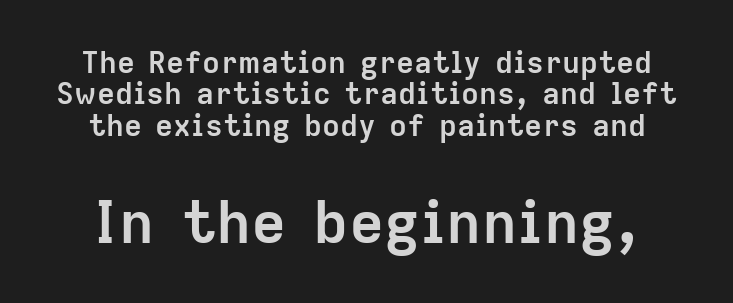
{"serif": "no", "italic": "no", "bold": "yes", "weight": "semibold", "width": "normal", "stroke_contrast": "low", "x_height": "medium", "monospaced": "no", "underline": "no", "line_spacing": "tight", "line_spacing_ratio": 1.05, "letter_spacing": "normal", "letter_spacing_em": 0.0, "larger_block": "second", "size_ratio": 1.97, "glyph_px": 59}
